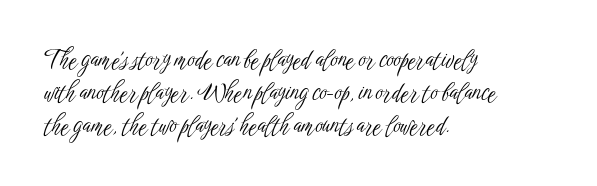
Q: Is the text bold? A: No.
Q: Is the text italic (slanted)? A: Yes.
Q: Is the text underlined? A: No.
Q: How is the paragraph aligned? A: Left-aligned.
Q: Is the spacing between letters normal or unusually wide? A: Normal.
Q: Is the spacing between lines tight, normal or loose? A: Normal.
